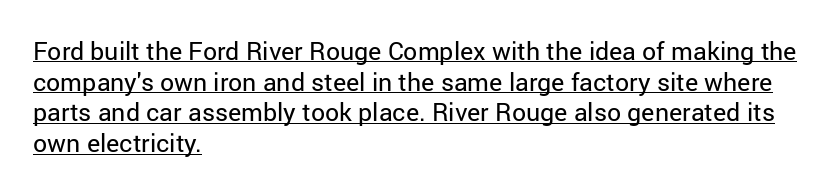
{"italic": "no", "bold": "no", "underline": "yes", "align": "left", "line_spacing_ratio": 1.23, "letter_spacing": "normal", "letter_spacing_em": 0.0, "glyph_px": 25}
